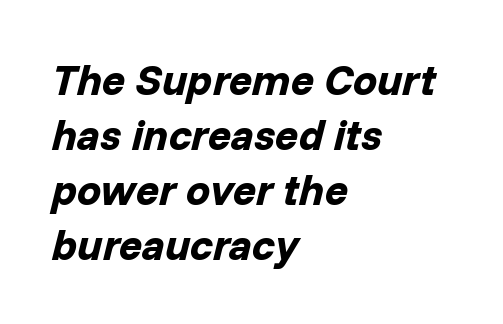
Notice how the passage keeps a crisp vertical edge on the left only. If you drew a line through each stem, it would be angled. Evenly set lines give the paragraph a standard silhouette. Bare-footed words on every line.
